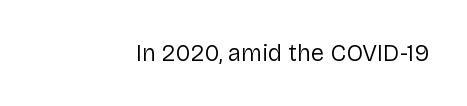
{"italic": "no", "bold": "no", "underline": "no", "align": "right", "letter_spacing": "normal", "letter_spacing_em": 0.0, "glyph_px": 24}
